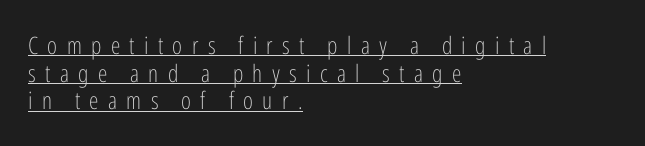
The image shows 24 px text type, upright; set left-aligned, tight line spacing (1.15x), unusually wide letter spacing (+0.39 em), underlined.
